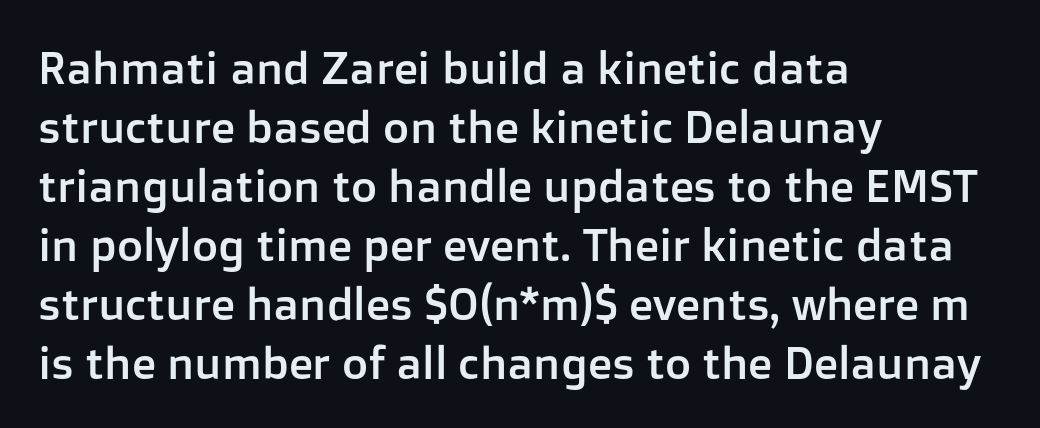
The lines sit at an ordinary, default distance from one another. Serif or sans? Sans — the stroke terminals are bare. Here the designer chose a conventional face with non-uniform glyph widths. Glyph-to-glyph distance matches everyday printed text.
